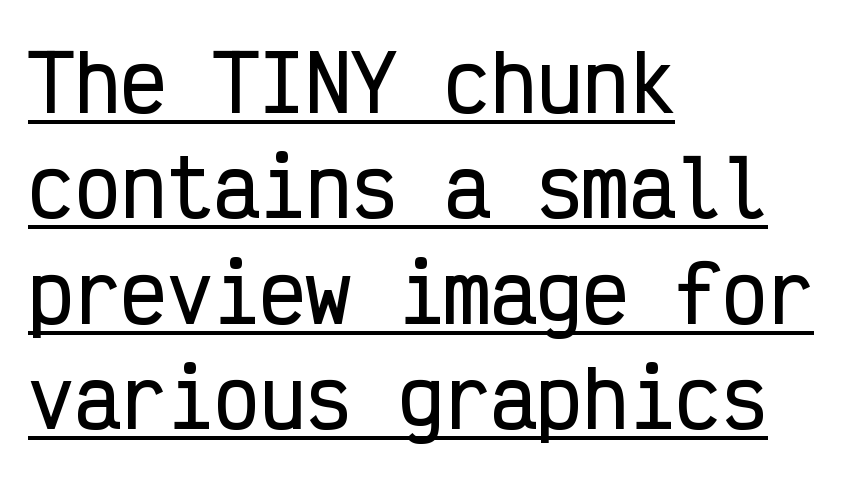
The image shows 77 px condensed sans-serif type, upright, monospaced; set left-aligned, normal line spacing (1.37x), normal letter spacing, underlined; low stroke contrast and a medium x-height.
